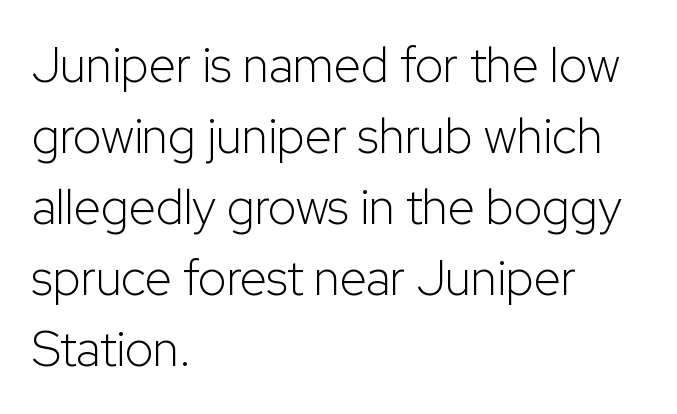
Q: Is the text bold? A: No.
Q: Is the text italic (slanted)? A: No, it is upright.
Q: Is the typeface a serif or a sans-serif typeface? A: Sans-serif.
Q: Is the text underlined? A: No.
Q: How is the paragraph aligned? A: Left-aligned.
Q: Is the spacing between letters normal or unusually wide? A: Normal.
Q: Is the spacing between lines tight, normal or loose? A: Normal.
Q: Width (condensed, normal, or wide)? A: Normal.
Q: Stroke contrast? A: Low.
Q: x-height? A: Medium.
Q: Monospaced? A: No.
